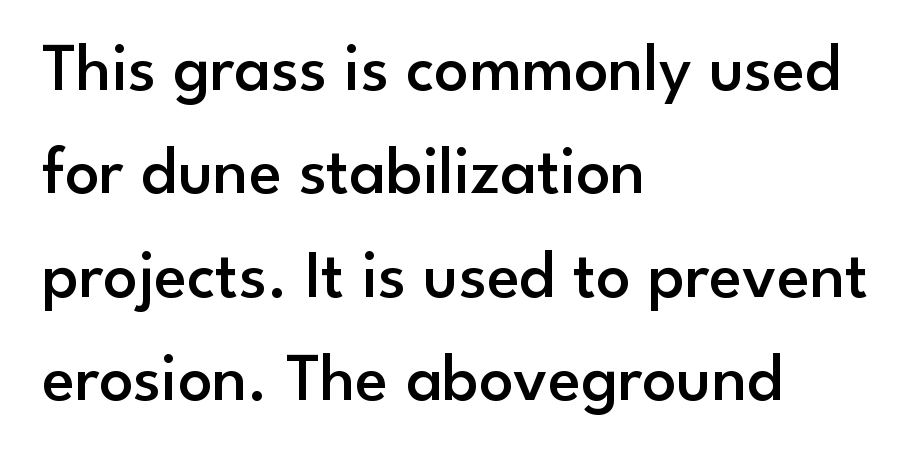
Tracking value appears to be zero — textbook default spacing. This is the regular roman posture of the typeface. A sans-serif font was chosen for this passage. Any mark beneath the type? The region is blank.
